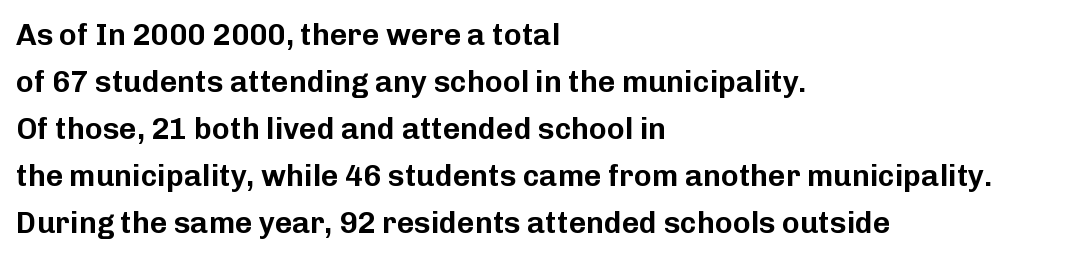
The image shows 30 px sans-serif type, upright; set left-aligned, normal line spacing (1.57x), normal letter spacing, not underlined; low stroke contrast and a medium x-height.
